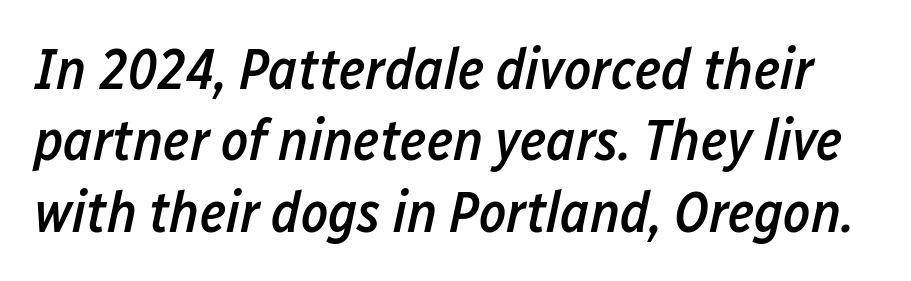
You can tell it's italic because the verticals aren't actually vertical. The tracking reads as untouched default to a designer's eye. Decoration check: the copy has no underline. Each glyph is drawn with semibold strokes, heavier than normal yet not fully bold. Spacing verdict: proportional, widths tailored to each character.
